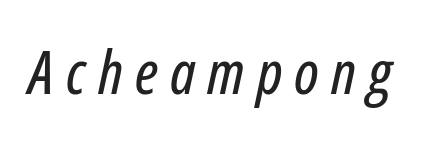
{"italic": "yes", "lean": "right", "slant_degrees": 12, "width": "condensed", "stroke_contrast": "low", "x_height": "medium", "monospaced": "no", "underline": "no", "letter_spacing": "wide", "letter_spacing_em": 0.2, "glyph_px": 60}
